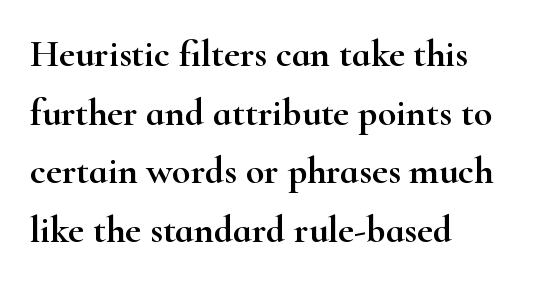
{"serif": "yes", "italic": "no", "width": "wide", "stroke_contrast": "high", "x_height": "small", "monospaced": "no", "underline": "no", "align": "left", "line_spacing": "normal", "line_spacing_ratio": 1.54, "letter_spacing": "normal", "letter_spacing_em": 0.0, "glyph_px": 38}
